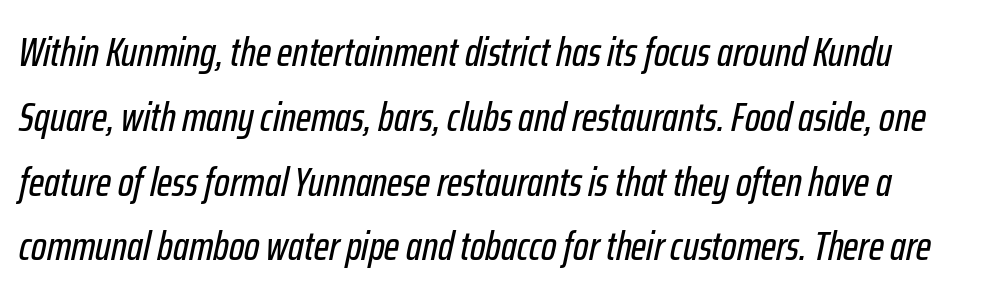
Q: Is the text italic (slanted)? A: Yes, it leans right by about 12 degrees.
Q: Is the text underlined? A: No.
Q: Is the spacing between letters normal or unusually wide? A: Normal.
Q: Is the spacing between lines tight, normal or loose? A: Normal.
Q: Width (condensed, normal, or wide)? A: Condensed.
Q: Stroke contrast? A: Low.
Q: x-height? A: Medium.
Q: Monospaced? A: No.
